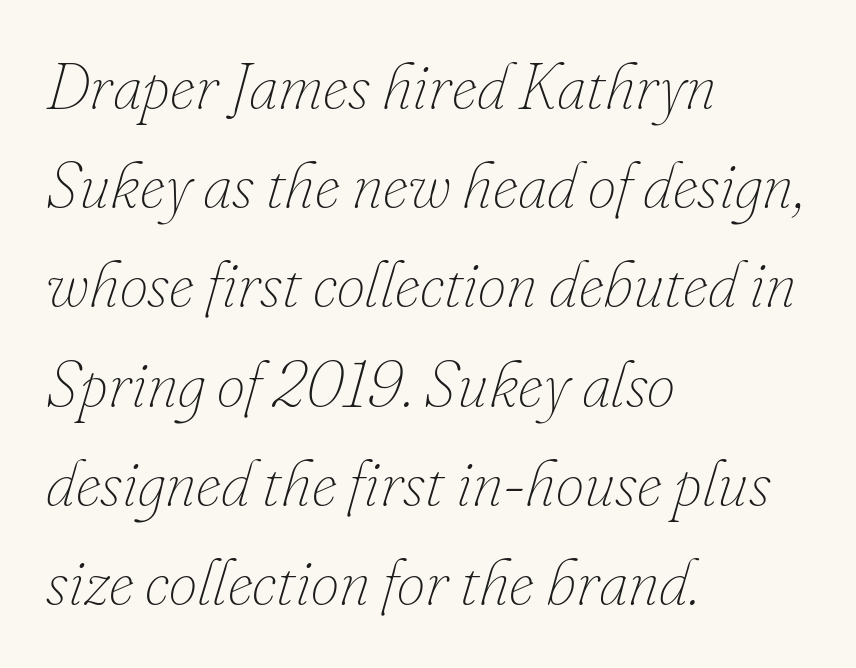
{"italic": "yes", "lean": "right", "slant_degrees": 16, "bold": "no", "weight": "thin", "width": "normal", "stroke_contrast": "low", "x_height": "small", "monospaced": "no", "underline": "no", "align": "left", "line_spacing": "normal", "line_spacing_ratio": 1.55, "letter_spacing": "normal", "letter_spacing_em": 0.0, "glyph_px": 64}
